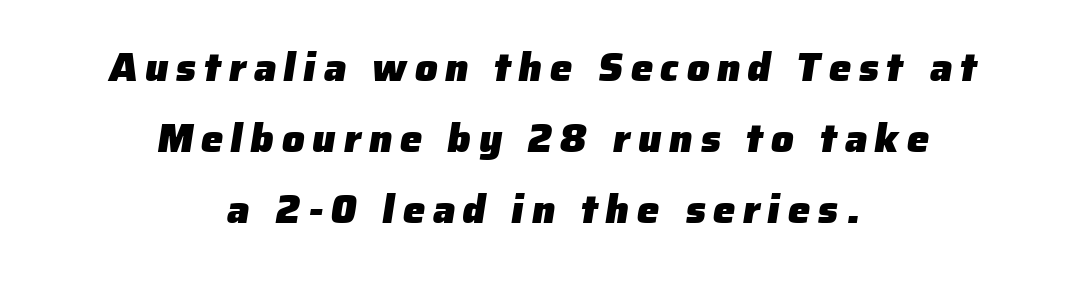
{"serif": "no", "bold": "yes", "weight": "heavy", "width": "normal", "stroke_contrast": "low", "x_height": "medium", "monospaced": "no", "underline": "no", "align": "center", "line_spacing_ratio": 1.77, "glyph_px": 40}
